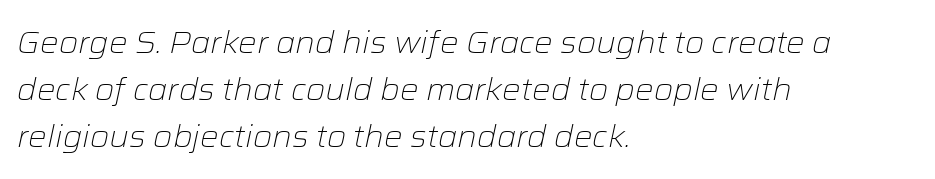
{"italic": "yes", "lean": "right", "slant_degrees": 12, "bold": "no", "weight": "light", "width": "normal", "stroke_contrast": "low", "x_height": "medium", "monospaced": "no", "underline": "no", "align": "left", "line_spacing": "normal", "line_spacing_ratio": 1.52, "letter_spacing": "normal", "letter_spacing_em": 0.0, "glyph_px": 31}
